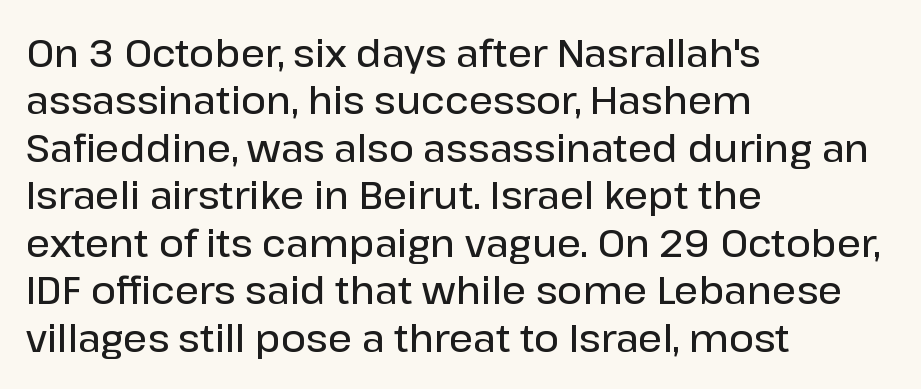
Q: Is the text bold? A: Semi-bold.
Q: Is the text italic (slanted)? A: No, it is upright.
Q: Is the typeface a serif or a sans-serif typeface? A: Sans-serif.
Q: Is the text underlined? A: No.
Q: How is the paragraph aligned? A: Left-aligned.
Q: Is the spacing between letters normal or unusually wide? A: Normal.
Q: Is the spacing between lines tight, normal or loose? A: Normal.
Q: Width (condensed, normal, or wide)? A: Normal.
Q: Stroke contrast? A: Low.
Q: x-height? A: Medium.
Q: Monospaced? A: No.
